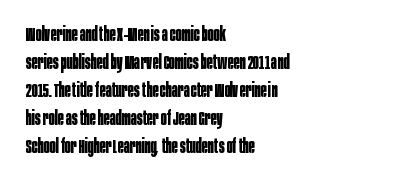
Q: Is the text bold? A: Yes.
Q: Is the text italic (slanted)? A: No, it is upright.
Q: Is the text underlined? A: No.
Q: How is the paragraph aligned? A: Left-aligned.
Q: Is the spacing between letters normal or unusually wide? A: Normal.
Q: Is the spacing between lines tight, normal or loose? A: Normal.
